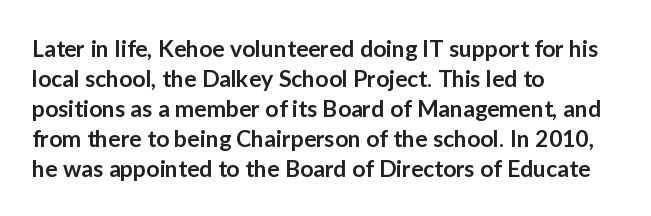
{"italic": "no", "bold": "semi", "underline": "no", "align": "left", "line_spacing": "normal", "line_spacing_ratio": 1.3, "letter_spacing": "normal", "letter_spacing_em": 0.0, "glyph_px": 23}
